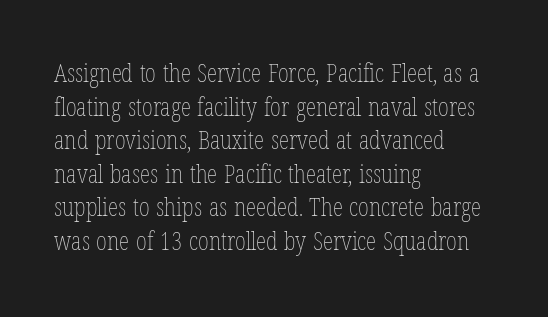
Q: Is the text bold? A: No.
Q: Is the text italic (slanted)? A: No, it is upright.
Q: Is the text underlined? A: No.
Q: How is the paragraph aligned? A: Left-aligned.
Q: Is the spacing between letters normal or unusually wide? A: Normal.
Q: Is the spacing between lines tight, normal or loose? A: Normal.
